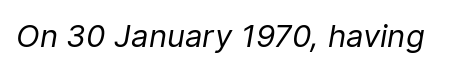
The image shows 31 px regular-weight type, italic (leaning right); set normal letter spacing, not underlined; low stroke contrast and a medium x-height.
